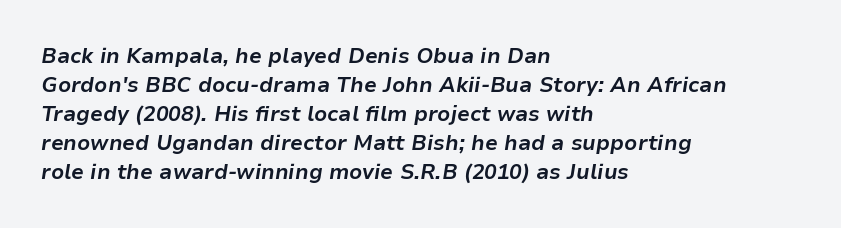
{"italic": "yes", "lean": "right", "slant_degrees": 9, "bold": "yes", "underline": "no", "align": "left", "line_spacing": "normal", "line_spacing_ratio": 1.38, "letter_spacing": "normal", "letter_spacing_em": 0.0, "glyph_px": 21}
